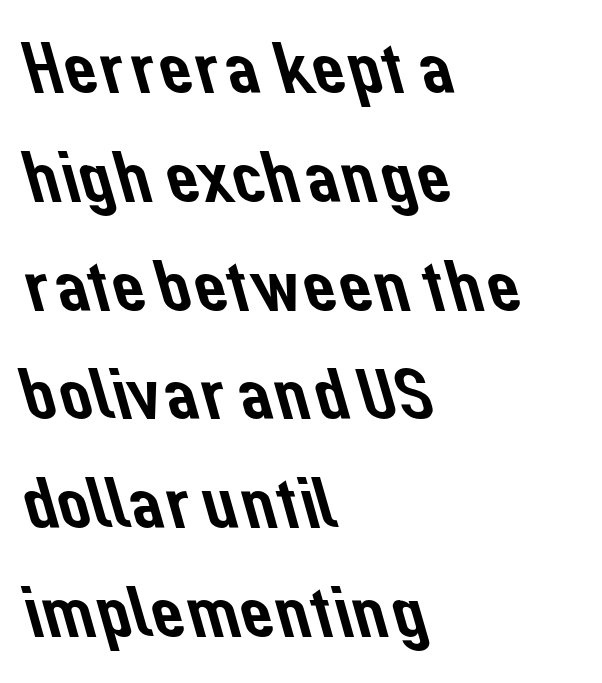
Where is the straight margin? On the left. Rows of type keep a routine distance in the vertical direction. Observe the absence of serifs on each vertical stroke in this sample. Has an underline been added? It has not. Glyph-to-glyph distance matches everyday printed text. Proportional: the letters do not fall into vertical columns.
